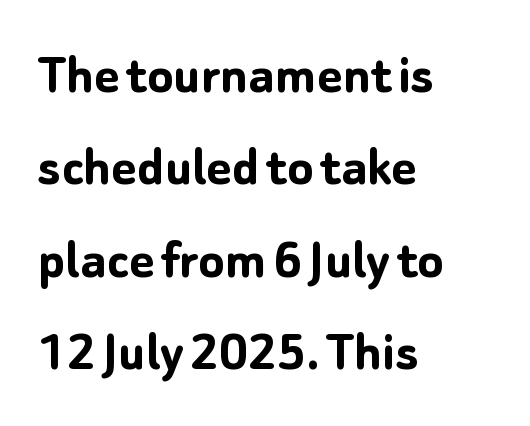
The image shows 60 px semibold sans-serif type, upright; set left-aligned, normal line spacing (1.54x), normal letter spacing, not underlined; low stroke contrast and a medium x-height.
